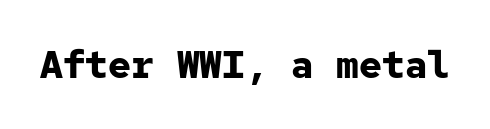
Q: Is the text bold? A: Yes.
Q: Is the text italic (slanted)? A: No, it is upright.
Q: Is the typeface a serif or a sans-serif typeface? A: Sans-serif.
Q: Is the text underlined? A: No.
Q: Is the spacing between letters normal or unusually wide? A: Normal.
Q: Width (condensed, normal, or wide)? A: Normal.
Q: Stroke contrast? A: Low.
Q: x-height? A: Medium.
Q: Monospaced? A: Yes.
